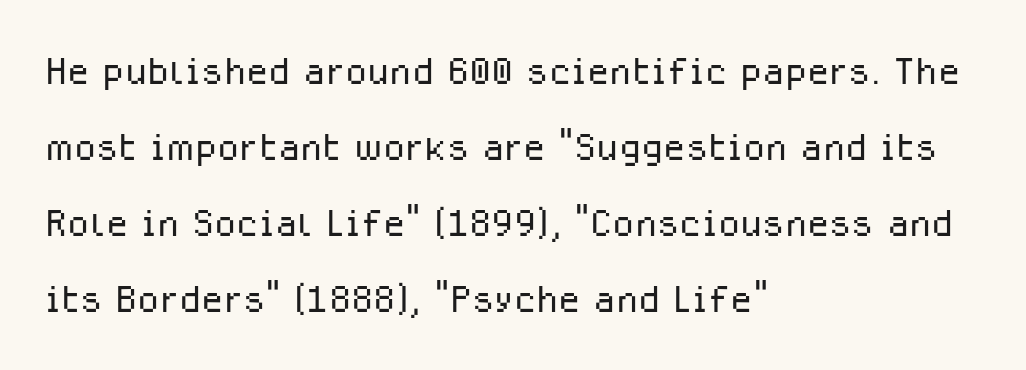
{"serif": "no", "italic": "no", "bold": "no", "weight": "light", "width": "normal", "stroke_contrast": "low", "x_height": "medium", "monospaced": "no", "underline": "no", "align": "left", "line_spacing": "normal", "line_spacing_ratio": 1.49, "letter_spacing": "normal", "letter_spacing_em": 0.0, "glyph_px": 51}
